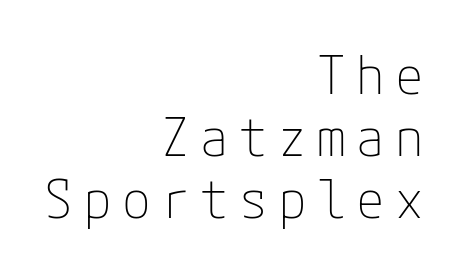
Heft: none added — not bold. Look at the bottom of the vertical strokes: they stop flat, with no serifs. The strip under each line holds only bare page. The letters are spread apart with noticeably loose tracking.
